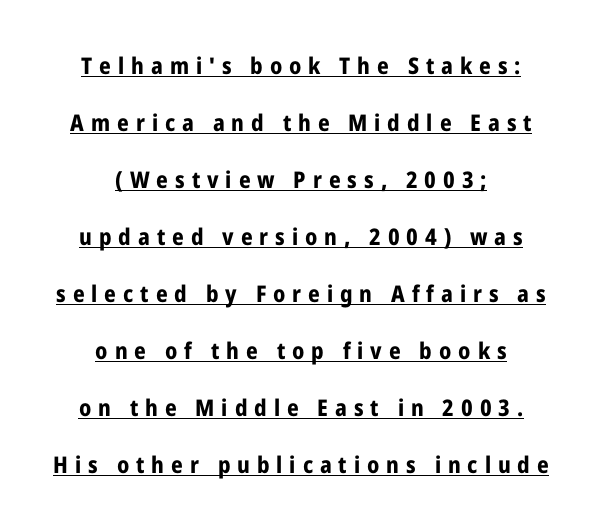
Q: Is the text bold? A: Yes.
Q: Is the text italic (slanted)? A: No, it is upright.
Q: Is the text underlined? A: Yes.
Q: How is the paragraph aligned? A: Centered.
Q: Is the spacing between letters normal or unusually wide? A: Unusually wide.
Q: Is the spacing between lines tight, normal or loose? A: Loose.
